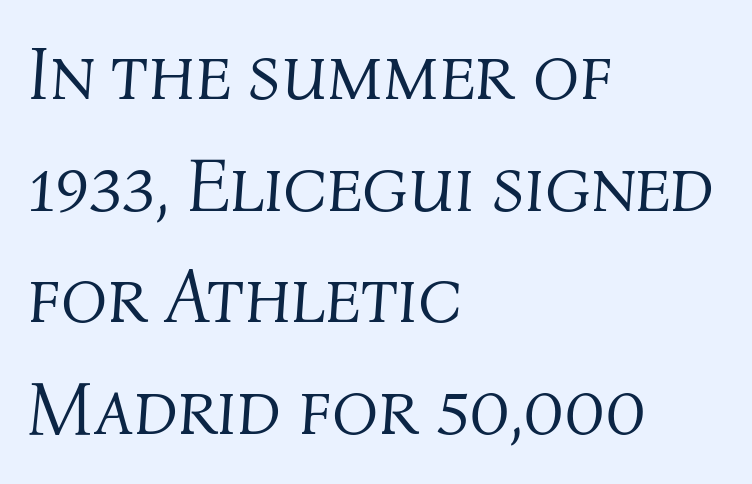
The image shows 76 px light type, italic (leaning right); set left-aligned, normal line spacing (1.47x), normal letter spacing, not underlined; medium stroke contrast and a medium x-height.
